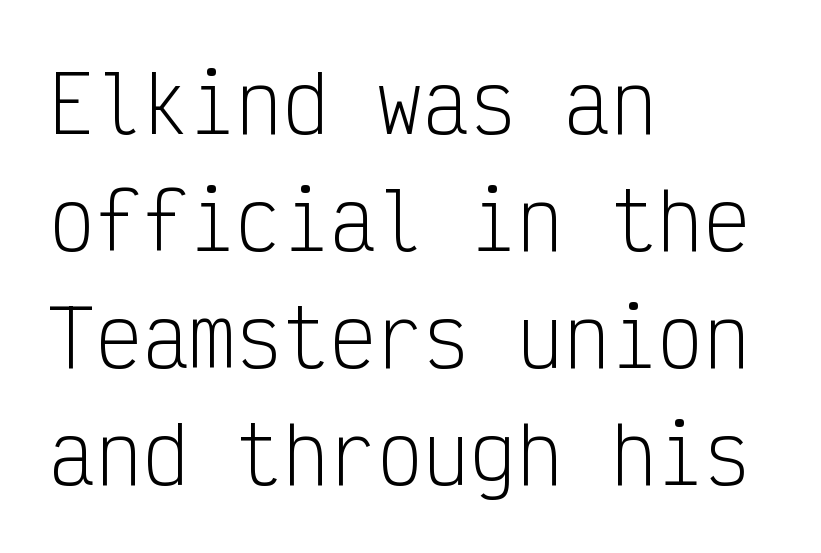
Q: Is the text bold? A: No.
Q: Is the text italic (slanted)? A: No, it is upright.
Q: Is the typeface a serif or a sans-serif typeface? A: Sans-serif.
Q: Is the text underlined? A: No.
Q: How is the paragraph aligned? A: Left-aligned.
Q: Is the spacing between letters normal or unusually wide? A: Normal.
Q: Is the spacing between lines tight, normal or loose? A: Normal.
Q: Width (condensed, normal, or wide)? A: Condensed.
Q: Stroke contrast? A: Low.
Q: x-height? A: Medium.
Q: Monospaced? A: Yes.
